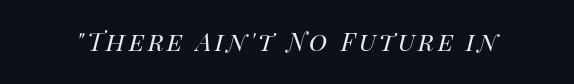
The image shows 31 px regular-weight type, italic (leaning right); set not underlined; high stroke contrast and a large x-height.
